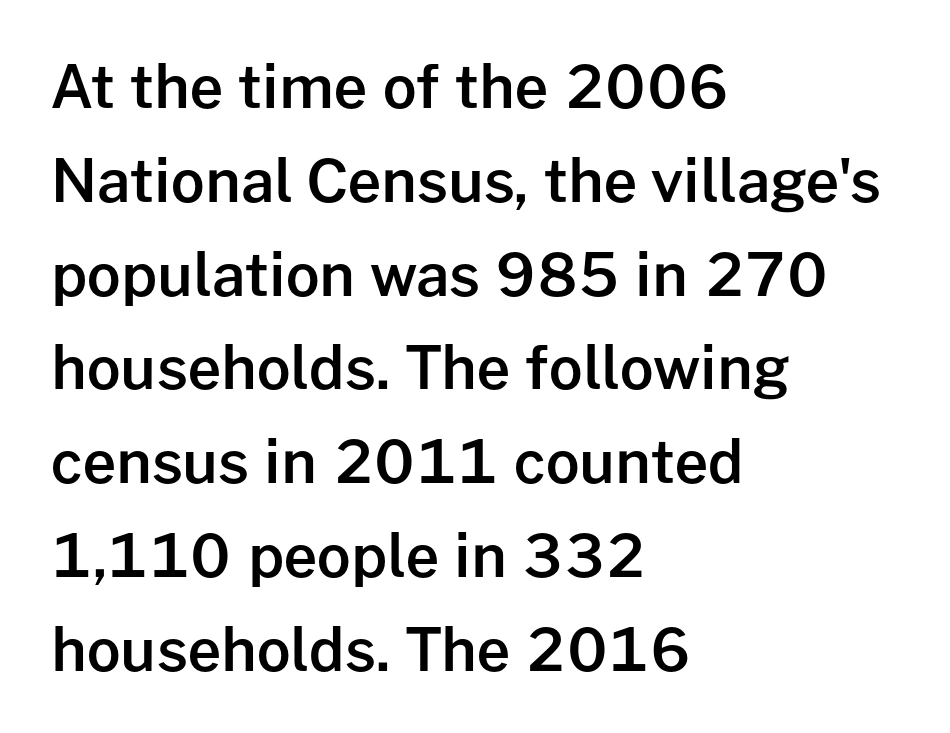
Reading down the block, your eye returns to a fixed left position each line. A typesetter would label this face a sans. Is there much room between lines? A standard amount, neither cramped nor airy. Firm but not heavy-handed strokes: this text is semibold. Students, note that the glyphs here touch the page at normal intervals.
